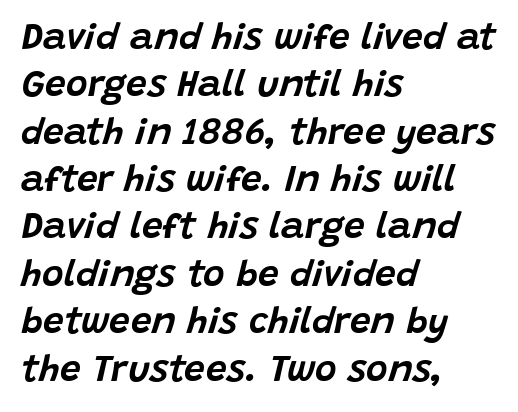
These lines keep a tight, regular rhythm from letter to letter. Varying glyph widths throughout — classic text-font behaviour. Interline gaps are of average width in this sample. Yep, that's italic — everything's leaning. One-word summary of the alignment: left. A clean baseline with only descenders dipping below it.
